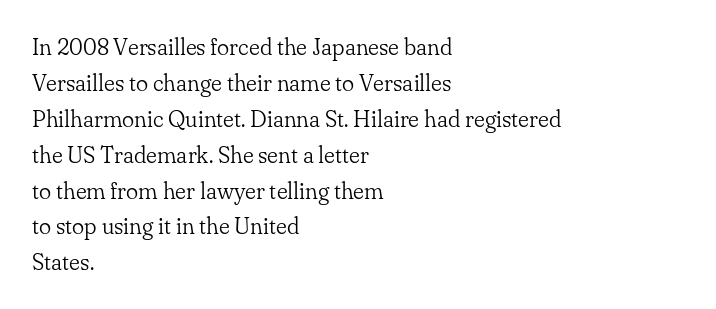
The image shows 23 px text type, upright; set left-aligned, normal line spacing (1.56x), normal letter spacing, not underlined.
